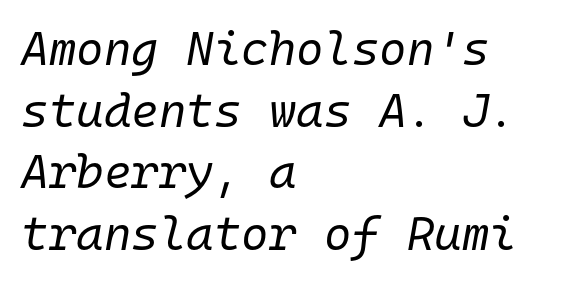
The image shows 47 px regular-weight type, italic (leaning right), monospaced; set left-aligned, normal line spacing (1.31x), normal letter spacing, not underlined; low stroke contrast and a medium x-height.
